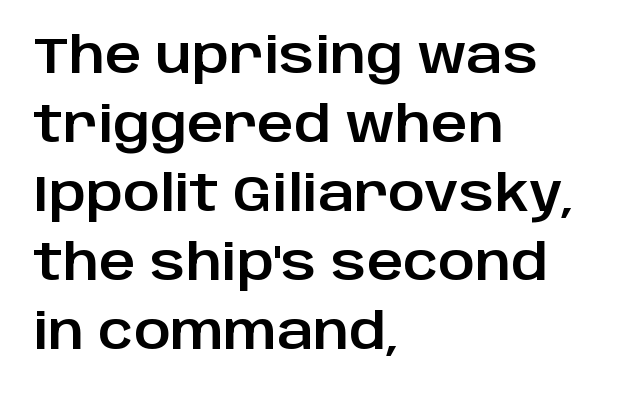
The typography opts for an upright posture over an oblique one. These lines keep a tight, regular rhythm from letter to letter. Character widths vary here, with narrow letters taking less room than wide ones. Nope, no serifs anywhere on these letters. Students, observe: this is what conventionally led text looks like. These lines are set flush left with a ragged right edge.
